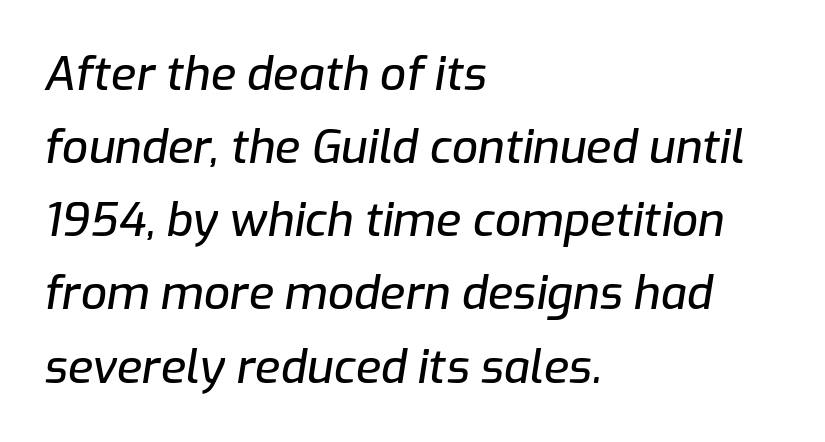
The lines are quadded left. Notice how descenders clear the ascenders below comfortably — that's standard leading. Nobody drew a line under any word here. You can tell it's italic because the verticals aren't actually vertical. This sample has the flowing, uneven cadence of proportional lettering.
